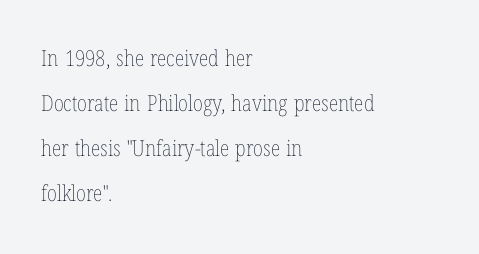
{"italic": "no", "bold": "no", "underline": "no", "align": "left", "line_spacing": "loose", "line_spacing_ratio": 2.04, "letter_spacing": "normal", "letter_spacing_em": 0.0, "glyph_px": 22}
